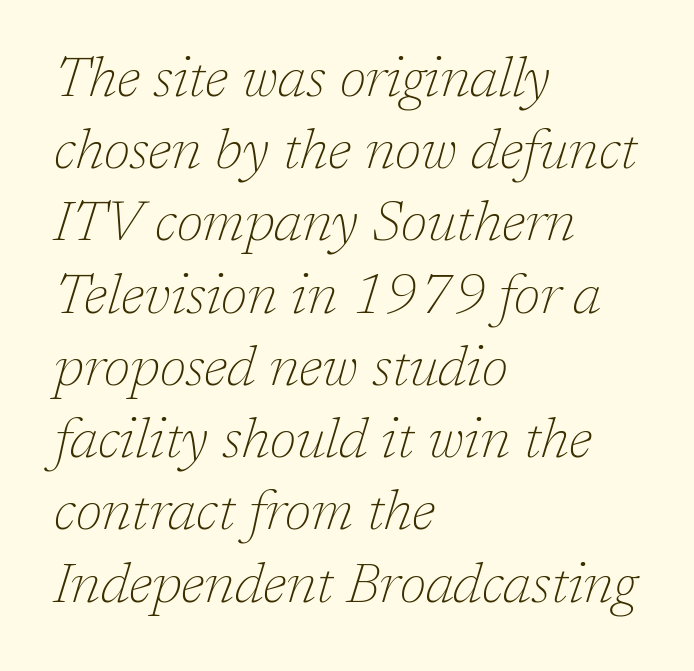
Rendered with sloped, italic letterforms. Caption: standard tracking, unaltered. Quick note: interline space is typical. The baseline area is clear.
